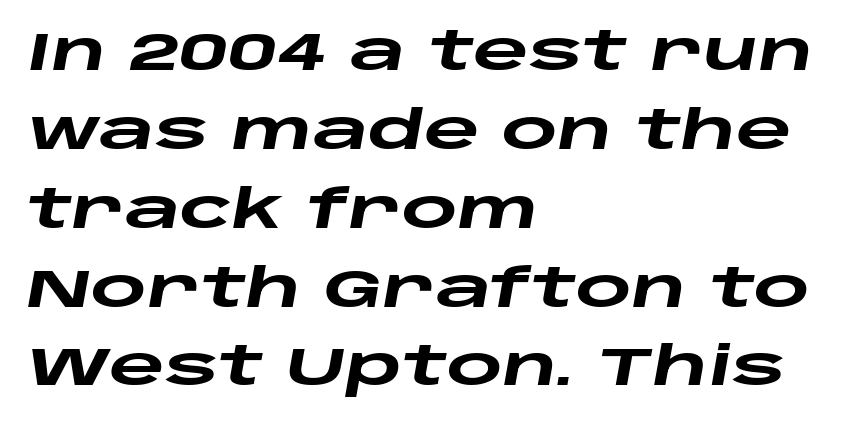
{"italic": "yes", "lean": "right", "slant_degrees": 10, "bold": "yes", "weight": "heavy", "width": "wide", "stroke_contrast": "low", "x_height": "large", "monospaced": "no", "underline": "no", "align": "left", "line_spacing": "normal", "line_spacing_ratio": 1.46, "letter_spacing": "normal", "letter_spacing_em": 0.0, "glyph_px": 54}
